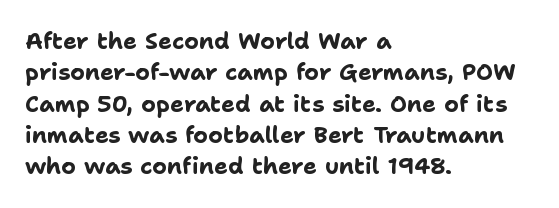
{"italic": "no", "bold": "yes", "underline": "no", "align": "left", "line_spacing": "normal", "line_spacing_ratio": 1.36, "letter_spacing": "normal", "letter_spacing_em": 0.0, "glyph_px": 23}
